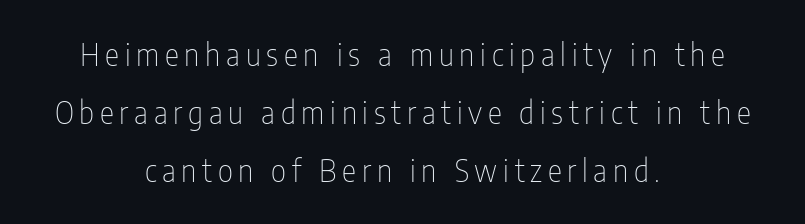
The image shows 30 px thin, condensed sans-serif type, upright; set centered, loose line spacing (1.93x), not underlined; low stroke contrast and a medium x-height.
